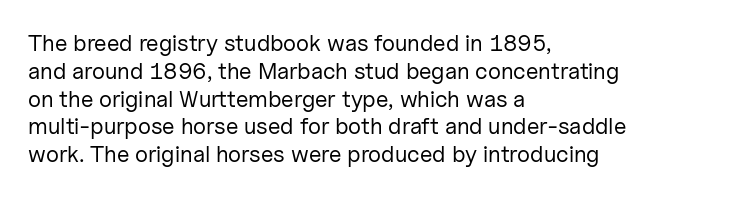
Italic: no, the glyphs are upright roman. Typeset ragged right — the left edge is the straight one. The gaps between neighbouring characters are ordinary and unremarkable. No letter is thick-stroked: the sample isn't bold. Lines of text with bare space underneath.
